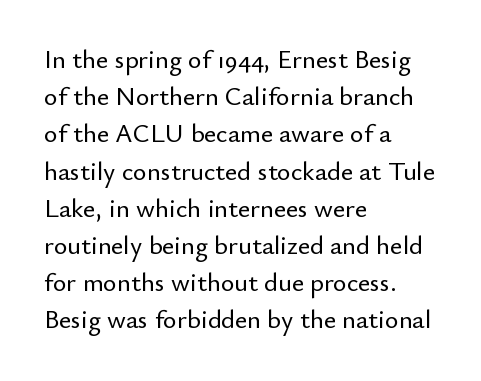
The image shows 26 px text type, upright; set left-aligned, normal line spacing (1.43x), normal letter spacing, not underlined.
